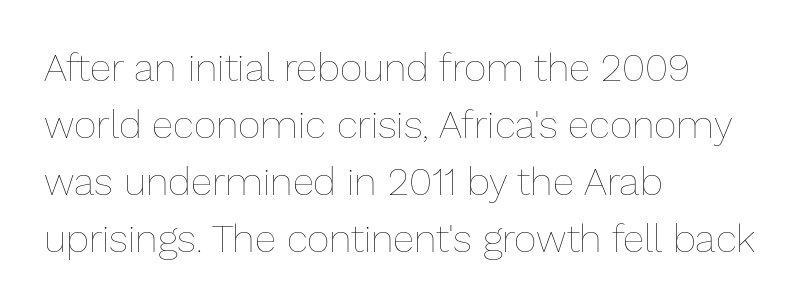
{"italic": "no", "bold": "no", "weight": "thin", "width": "normal", "stroke_contrast": "low", "x_height": "medium", "monospaced": "no", "underline": "no", "align": "left", "line_spacing": "normal", "line_spacing_ratio": 1.46, "letter_spacing": "normal", "letter_spacing_em": 0.0, "glyph_px": 39}
